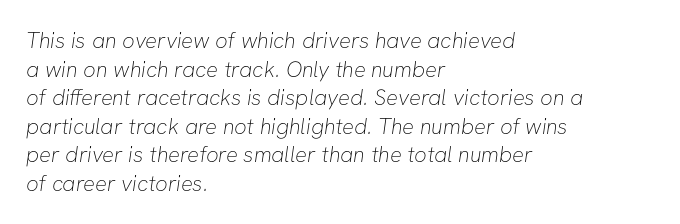
{"bold": "no", "underline": "no", "align": "left", "line_spacing": "normal", "line_spacing_ratio": 1.3, "letter_spacing": "normal", "letter_spacing_em": 0.0, "glyph_px": 22}
